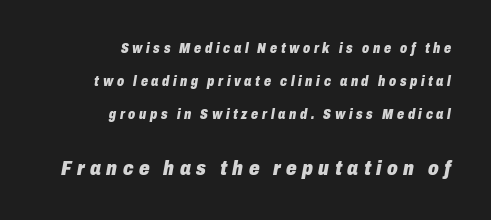
The image shows 21 px bold type, italic (leaning right); set right-aligned, loose line spacing (2.36x), unusually wide letter spacing (+0.26 em), not underlined; the second (bottom) block is 1.5x larger.
